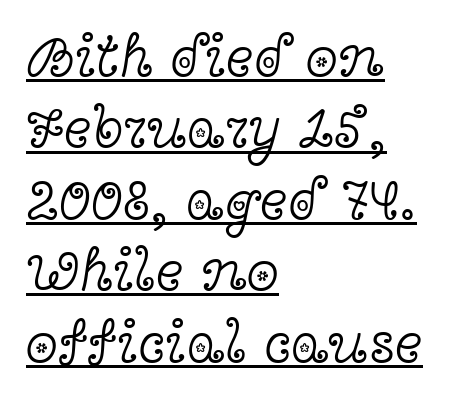
{"serif": "yes", "italic": "no", "bold": "no", "weight": "light", "width": "wide", "x_height": "medium", "monospaced": "no", "underline": "yes", "align": "left", "line_spacing_ratio": 1.21, "letter_spacing": "normal", "letter_spacing_em": 0.0, "glyph_px": 59}
